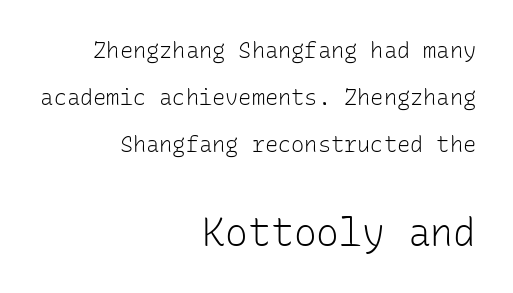
{"serif": "no", "italic": "no", "bold": "no", "weight": "light", "width": "normal", "stroke_contrast": "low", "x_height": "medium", "monospaced": "yes", "underline": "no", "align": "right", "line_spacing": "loose", "line_spacing_ratio": 2.14, "letter_spacing": "normal", "letter_spacing_em": 0.0, "larger_block": "second", "size_ratio": 1.73, "glyph_px": 38}
